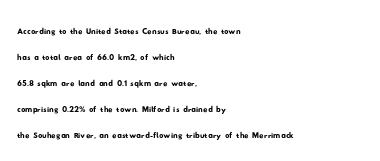
The image shows 21 px text type; set left-aligned, line spacing 1.24x, normal letter spacing, not underlined.
